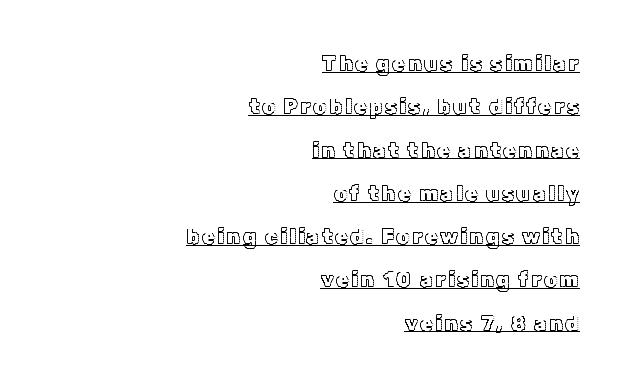
{"italic": "no", "underline": "yes", "align": "right", "line_spacing": "loose", "line_spacing_ratio": 2.06, "glyph_px": 21}
